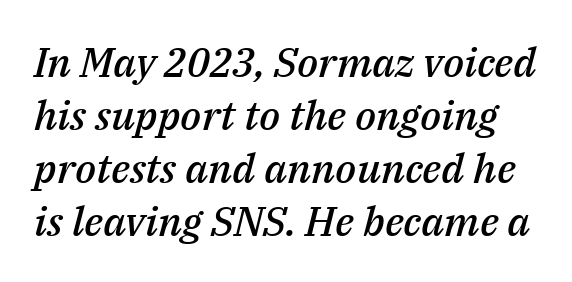
Q: Is the text bold? A: Semi-bold.
Q: Is the text italic (slanted)? A: Yes, it leans right by about 14 degrees.
Q: Is the text underlined? A: No.
Q: Is the spacing between letters normal or unusually wide? A: Normal.
Q: Is the spacing between lines tight, normal or loose? A: Normal.
Q: Width (condensed, normal, or wide)? A: Normal.
Q: Stroke contrast? A: Medium.
Q: x-height? A: Medium.
Q: Monospaced? A: No.
